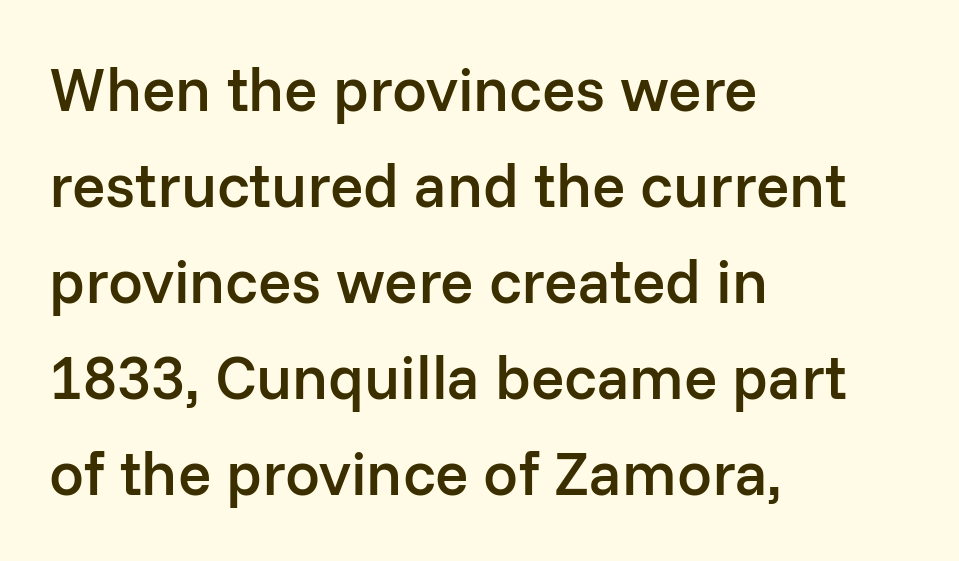
{"serif": "no", "italic": "no", "bold": "semi", "weight": "semibold", "width": "normal", "stroke_contrast": "low", "x_height": "medium", "monospaced": "no", "underline": "no", "align": "left", "line_spacing": "normal", "line_spacing_ratio": 1.55, "letter_spacing": "normal", "letter_spacing_em": 0.0, "glyph_px": 62}
